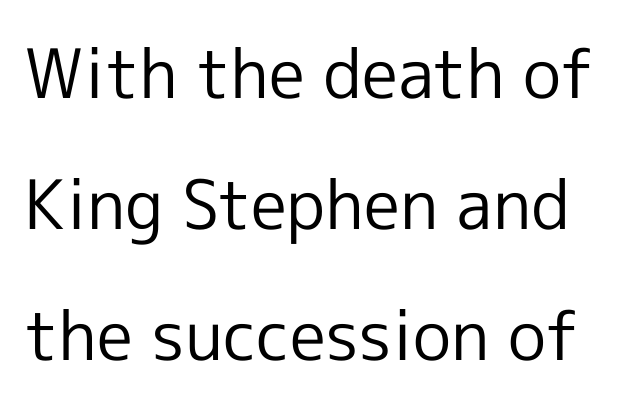
{"serif": "no", "italic": "no", "bold": "no", "weight": "regular", "width": "normal", "x_height": "medium", "monospaced": "no", "underline": "no", "line_spacing": "loose", "line_spacing_ratio": 1.93, "letter_spacing": "normal", "letter_spacing_em": 0.0, "glyph_px": 68}
